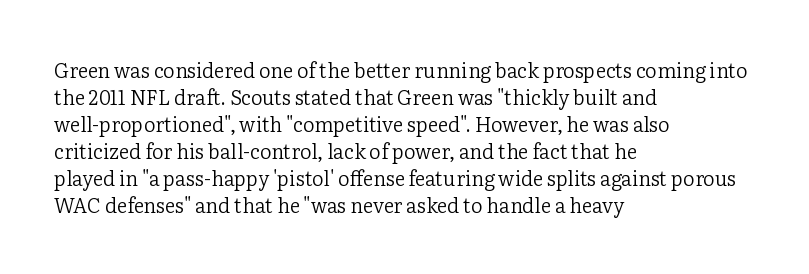
The image shows 20 px text type, upright; set left-aligned, normal line spacing (1.35x), normal letter spacing, not underlined.
